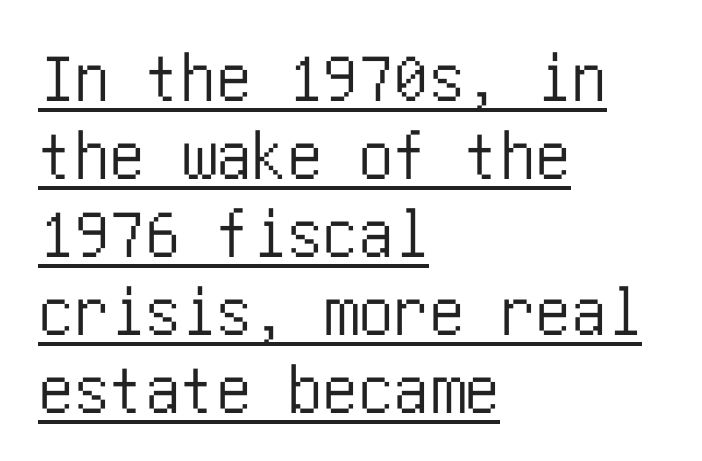
The sample's only ornament is a line tracing under the words. One glance says dense: line gaps are narrower than usual. The letters sit at their default tracking, neither squeezed nor spread. The paragraph has a hard left edge and a soft right edge. Vertical strokes here are truly vertical. Nothing sits at the stroke ends, so this counts as sans-serif.
